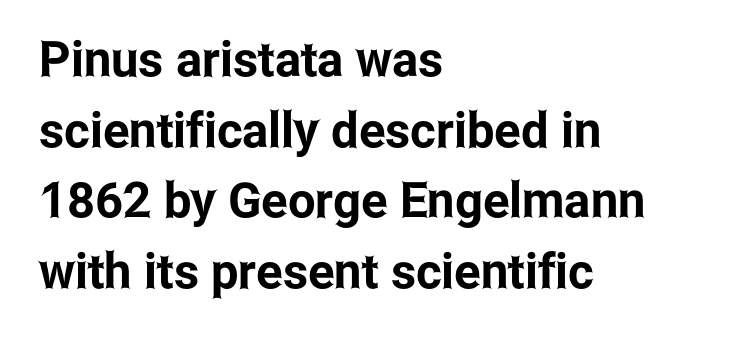
Think of a printed novel: that variable character pitch is what you see here. Font category for this specimen: sans-serif. Honestly, there is no underline to notice here at all. This sample uses an upright cut, with every glyph sitting square on the baseline. Successive baselines arrive at the customary interval.
